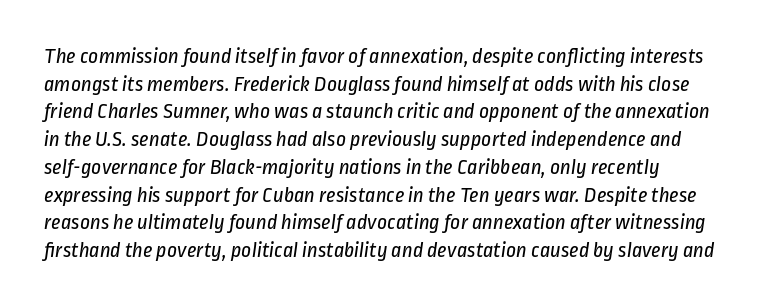
Stroke mass is kept to a normal reading level or below. Bare-footed words on every line. The passage shown stacks its lines at a standard gap. The line texture is even and compact thanks to regular tracking.
